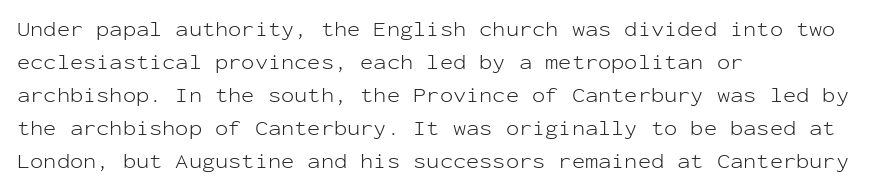
{"italic": "no", "bold": "no", "underline": "no", "align": "left", "line_spacing": "normal", "line_spacing_ratio": 1.5, "letter_spacing": "normal", "letter_spacing_em": 0.0, "glyph_px": 22}
